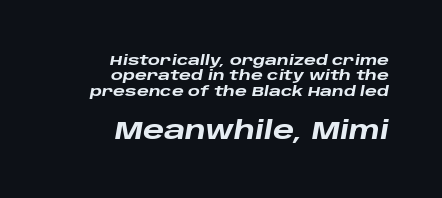
{"italic": "yes", "lean": "right", "slant_degrees": 10, "bold": "yes", "underline": "no", "align": "right", "line_spacing": "tight", "line_spacing_ratio": 1.09, "letter_spacing": "normal", "letter_spacing_em": 0.0, "larger_block": "second", "size_ratio": 1.79, "glyph_px": 25}
